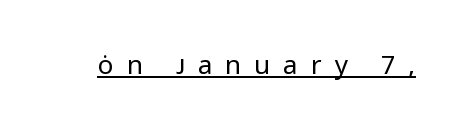
The image shows 26 px text type, upright; set unusually wide letter spacing (+0.5 em), underlined.
